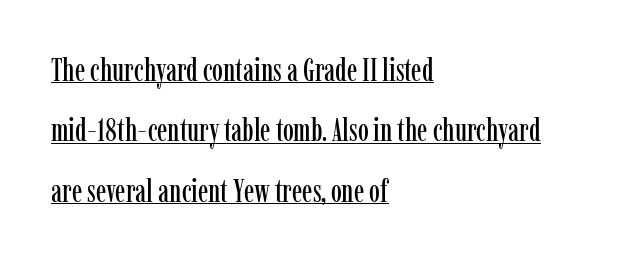
{"serif": "yes", "italic": "no", "width": "condensed", "stroke_contrast": "low", "x_height": "medium", "monospaced": "no", "underline": "yes", "align": "left", "line_spacing": "loose", "line_spacing_ratio": 1.95, "letter_spacing": "normal", "letter_spacing_em": 0.0, "glyph_px": 31}
